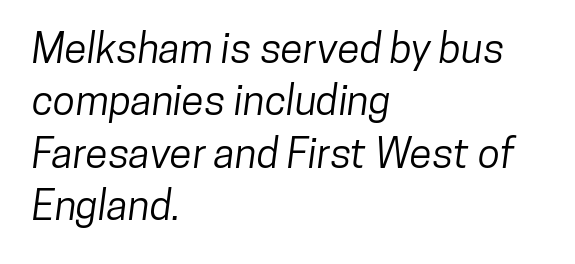
Q: Is the typeface a serif or a sans-serif typeface? A: Sans-serif.
Q: Is the text underlined? A: No.
Q: How is the paragraph aligned? A: Left-aligned.
Q: Is the spacing between letters normal or unusually wide? A: Normal.
Q: Is the spacing between lines tight, normal or loose? A: Normal.
Q: Width (condensed, normal, or wide)? A: Condensed.
Q: Stroke contrast? A: Low.
Q: x-height? A: Medium.
Q: Monospaced? A: No.
